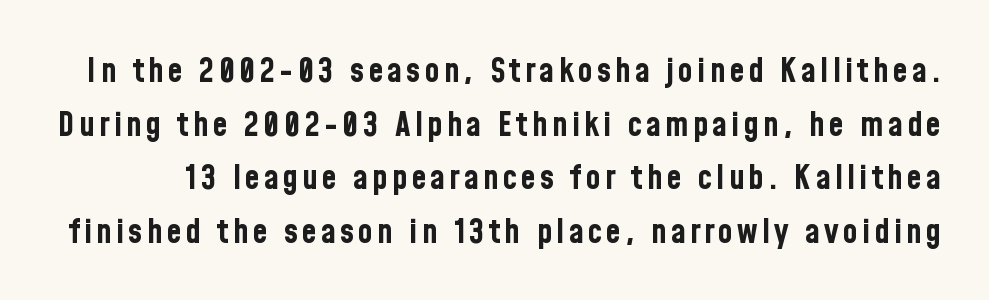
The image shows 34 px bold, condensed sans-serif type, upright; set normal line spacing (1.58x), not underlined; low stroke contrast and a medium x-height.
